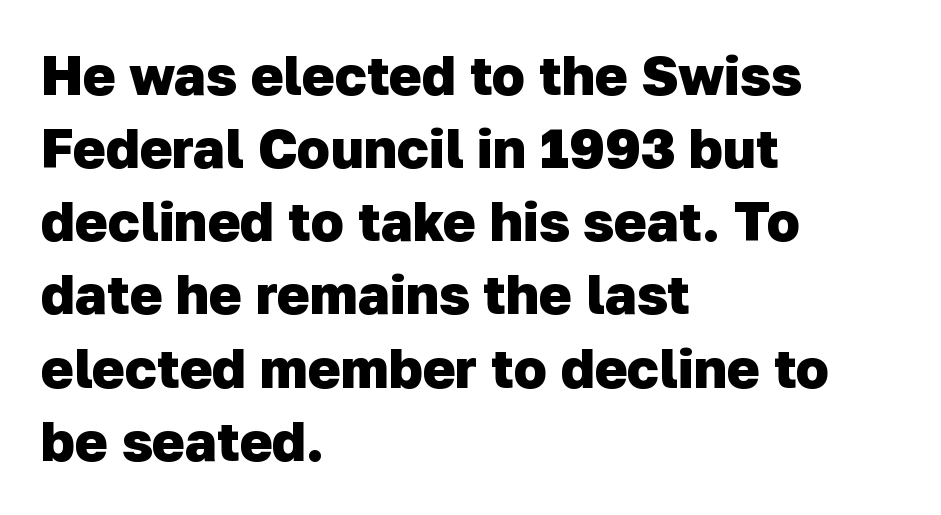
Q: Is the text bold? A: Yes.
Q: Is the typeface a serif or a sans-serif typeface? A: Sans-serif.
Q: Is the text underlined? A: No.
Q: How is the paragraph aligned? A: Left-aligned.
Q: Is the spacing between letters normal or unusually wide? A: Normal.
Q: Is the spacing between lines tight, normal or loose? A: Normal.
Q: Width (condensed, normal, or wide)? A: Normal.
Q: Stroke contrast? A: Low.
Q: x-height? A: Medium.
Q: Monospaced? A: No.
